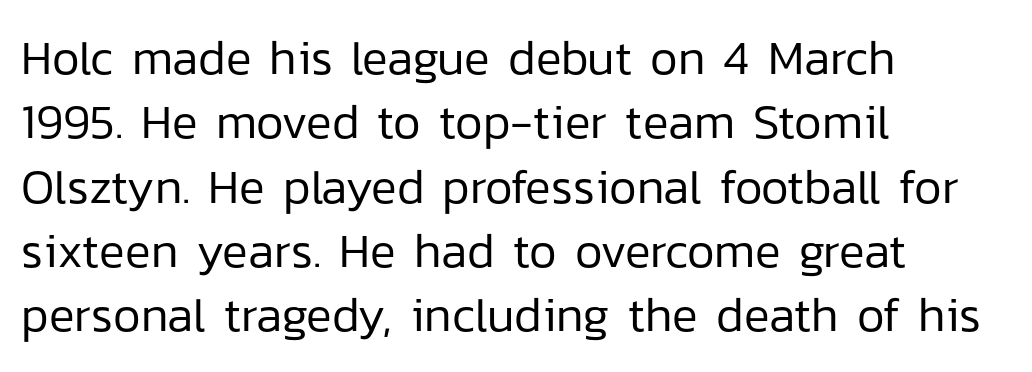
{"serif": "no", "italic": "no", "bold": "no", "weight": "regular", "width": "normal", "stroke_contrast": "low", "x_height": "medium", "monospaced": "no", "underline": "no", "align": "left", "line_spacing": "normal", "line_spacing_ratio": 1.34, "letter_spacing": "normal", "letter_spacing_em": 0.0, "glyph_px": 48}
